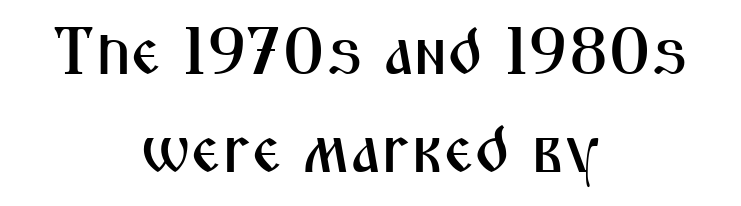
Q: Is the text italic (slanted)? A: No, it is upright.
Q: Is the typeface a serif or a sans-serif typeface? A: Sans-serif.
Q: Is the text underlined? A: No.
Q: How is the paragraph aligned? A: Centered.
Q: Is the spacing between letters normal or unusually wide? A: Normal.
Q: Is the spacing between lines tight, normal or loose? A: Normal.
Q: Width (condensed, normal, or wide)? A: Condensed.
Q: Stroke contrast? A: Medium.
Q: x-height? A: Medium.
Q: Monospaced? A: No.
